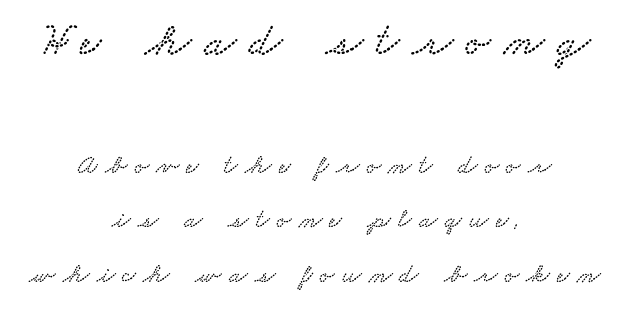
Q: Is the typeface a serif or a sans-serif typeface? A: Serif.
Q: Is the text underlined? A: No.
Q: How is the paragraph aligned? A: Centered.
Q: Is the spacing between letters normal or unusually wide? A: Unusually wide.
Q: Is the spacing between lines tight, normal or loose? A: Loose.
Q: Which block of text is set in a larger size, the first (top) or the second (bottom)? A: The first (top) one.
Q: Width (condensed, normal, or wide)? A: Wide.
Q: Stroke contrast? A: Low.
Q: x-height? A: Small.
Q: Monospaced? A: No.
